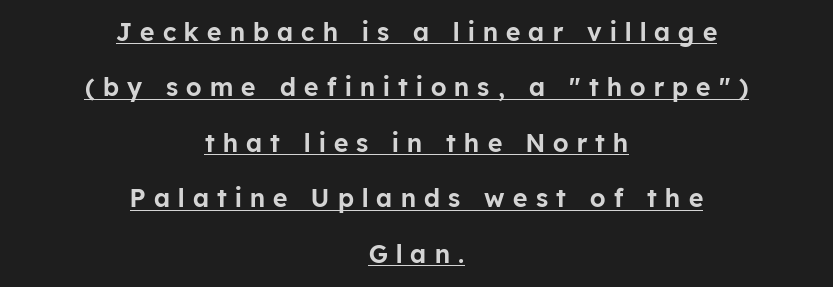
The image shows 25 px text type, upright; set centered, loose line spacing (2.22x), unusually wide letter spacing (+0.33 em), underlined.
